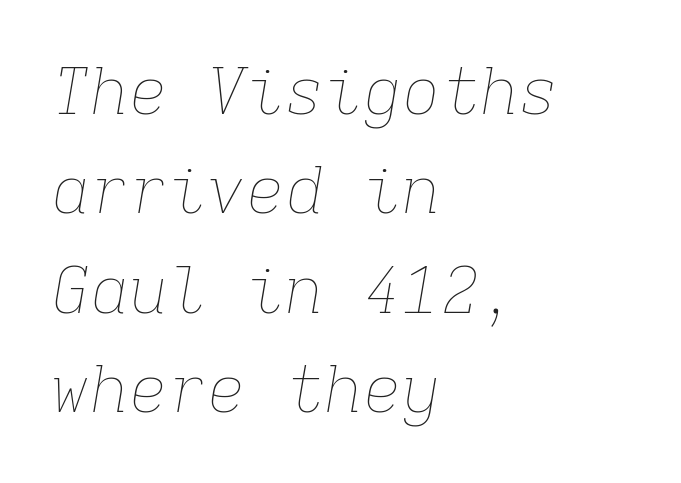
The image shows 65 px thin type, italic (leaning right), monospaced; set left-aligned, normal line spacing (1.53x), normal letter spacing, not underlined; low stroke contrast and a medium x-height.
